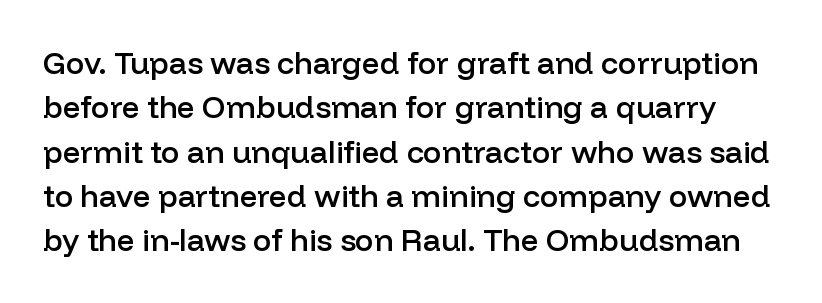
The image shows 31 px semibold sans-serif type, upright; set normal line spacing (1.43x), normal letter spacing, not underlined; low stroke contrast and a medium x-height.
